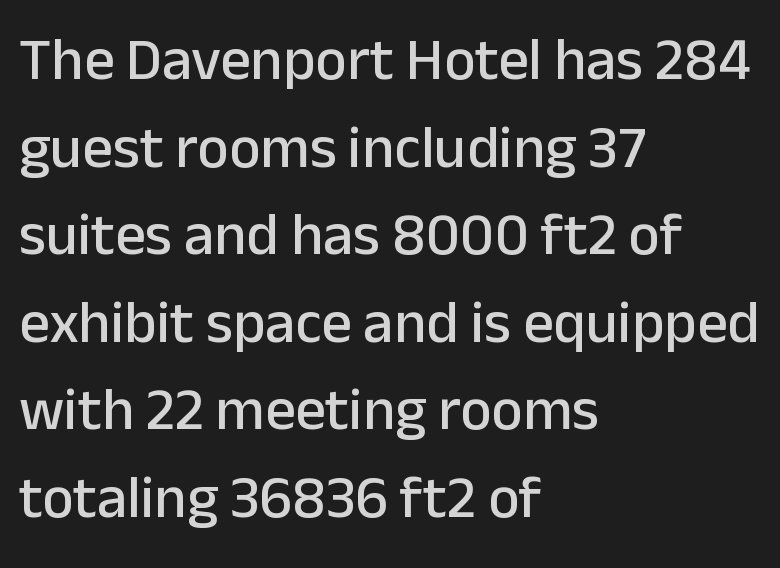
Q: Is the text italic (slanted)? A: No, it is upright.
Q: Is the typeface a serif or a sans-serif typeface? A: Sans-serif.
Q: Is the text underlined? A: No.
Q: How is the paragraph aligned? A: Left-aligned.
Q: Is the spacing between letters normal or unusually wide? A: Normal.
Q: Is the spacing between lines tight, normal or loose? A: Normal.
Q: Width (condensed, normal, or wide)? A: Normal.
Q: Stroke contrast? A: Low.
Q: x-height? A: Medium.
Q: Monospaced? A: No.
